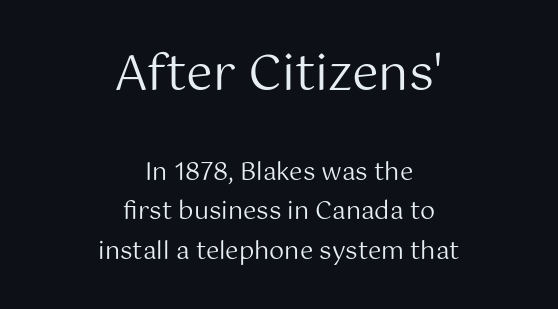
Q: Is the text bold? A: No.
Q: Is the text italic (slanted)? A: No, it is upright.
Q: Is the typeface a serif or a sans-serif typeface? A: Sans-serif.
Q: Is the text underlined? A: No.
Q: How is the paragraph aligned? A: Centered.
Q: Is the spacing between letters normal or unusually wide? A: Normal.
Q: Is the spacing between lines tight, normal or loose? A: Normal.
Q: Which block of text is set in a larger size, the first (top) or the second (bottom)? A: The first (top) one.
Q: Width (condensed, normal, or wide)? A: Normal.
Q: Stroke contrast? A: Medium.
Q: x-height? A: Medium.
Q: Monospaced? A: No.
